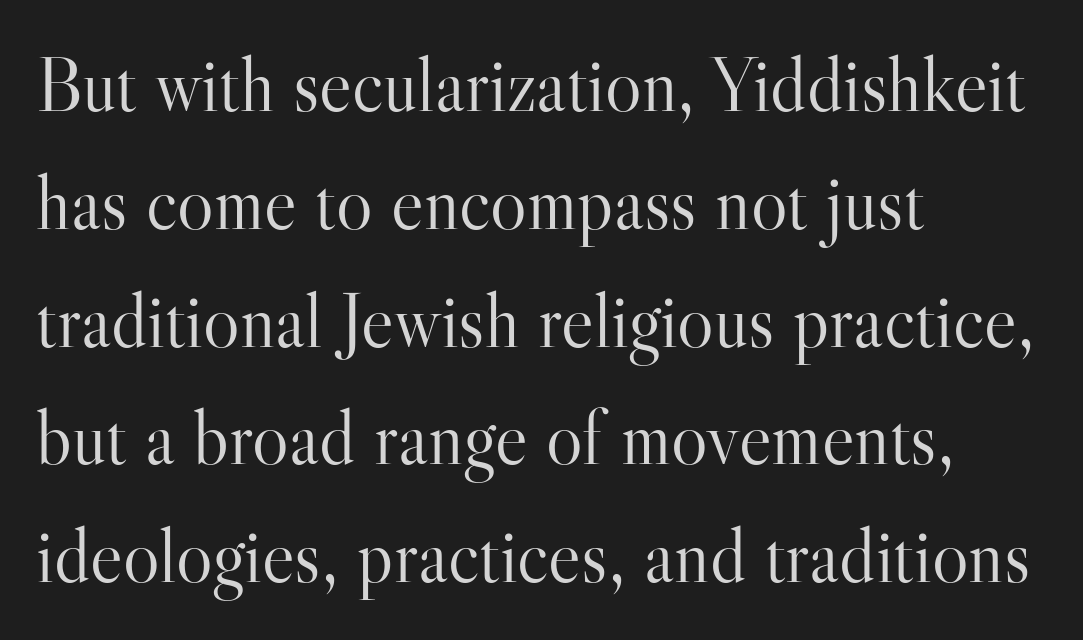
Posture: upright roman. The font sits on the lighter half of the weight spectrum, regular included. Nothing unusual about the tracking: characters are spaced as the font intends. Honestly, the row spacing looks completely unremarkable.
